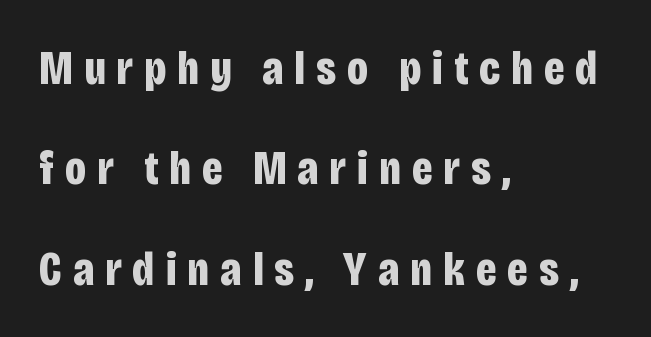
The image shows 48 px bold, condensed sans-serif type, upright; set left-aligned, loose line spacing (2.09x), unusually wide letter spacing (+0.23 em), not underlined; low stroke contrast and a large x-height.
